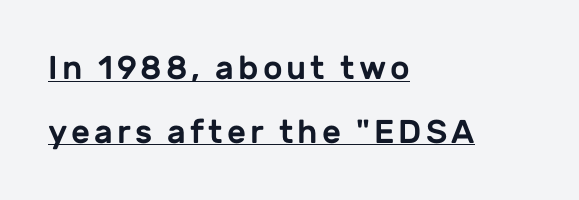
The image shows 33 px sans-serif type, upright; set left-aligned, loose line spacing (1.93x), underlined; low stroke contrast and a medium x-height.
